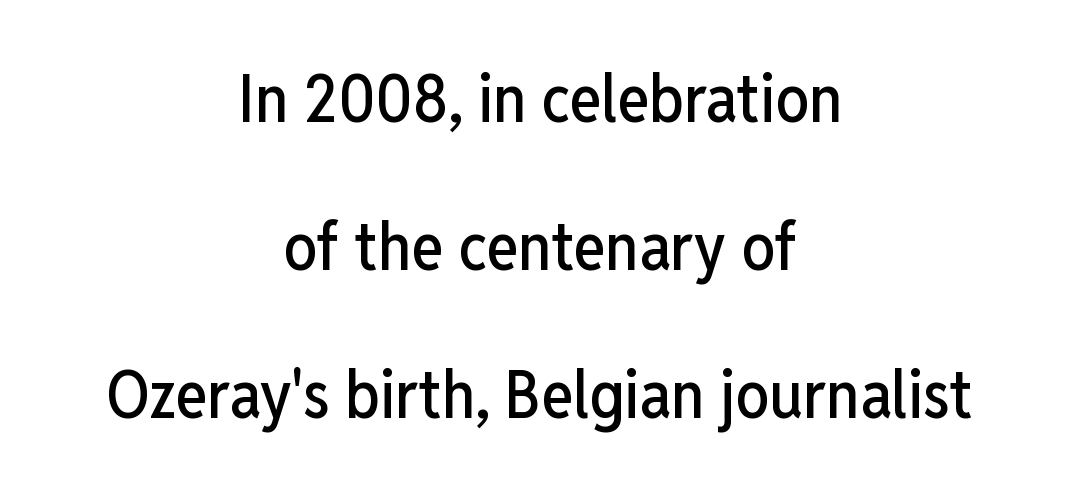
Q: Is the text italic (slanted)? A: No, it is upright.
Q: Is the typeface a serif or a sans-serif typeface? A: Sans-serif.
Q: Is the text underlined? A: No.
Q: How is the paragraph aligned? A: Centered.
Q: Is the spacing between letters normal or unusually wide? A: Normal.
Q: Is the spacing between lines tight, normal or loose? A: Loose.
Q: Width (condensed, normal, or wide)? A: Condensed.
Q: Stroke contrast? A: Low.
Q: x-height? A: Medium.
Q: Monospaced? A: No.
